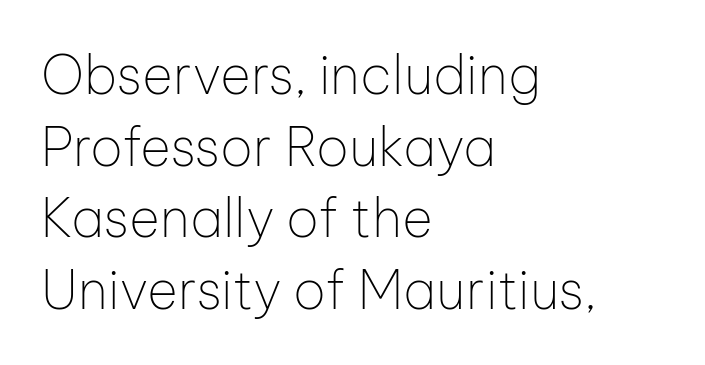
Q: Is the text bold? A: No.
Q: Is the text italic (slanted)? A: No, it is upright.
Q: Is the typeface a serif or a sans-serif typeface? A: Sans-serif.
Q: Is the text underlined? A: No.
Q: How is the paragraph aligned? A: Left-aligned.
Q: Is the spacing between letters normal or unusually wide? A: Normal.
Q: Is the spacing between lines tight, normal or loose? A: Normal.
Q: Width (condensed, normal, or wide)? A: Normal.
Q: Stroke contrast? A: Low.
Q: x-height? A: Medium.
Q: Monospaced? A: No.
